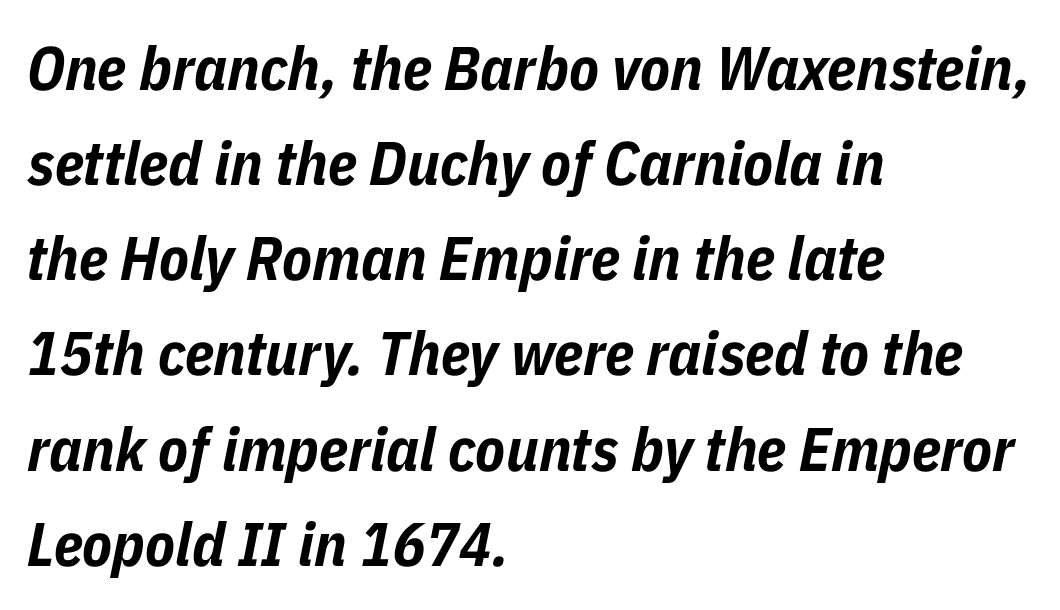
{"italic": "yes", "lean": "right", "slant_degrees": 11, "bold": "yes", "weight": "bold", "width": "condensed", "stroke_contrast": "low", "x_height": "medium", "monospaced": "no", "underline": "no", "align": "left", "line_spacing": "normal", "line_spacing_ratio": 1.56, "letter_spacing": "normal", "letter_spacing_em": 0.0, "glyph_px": 61}
